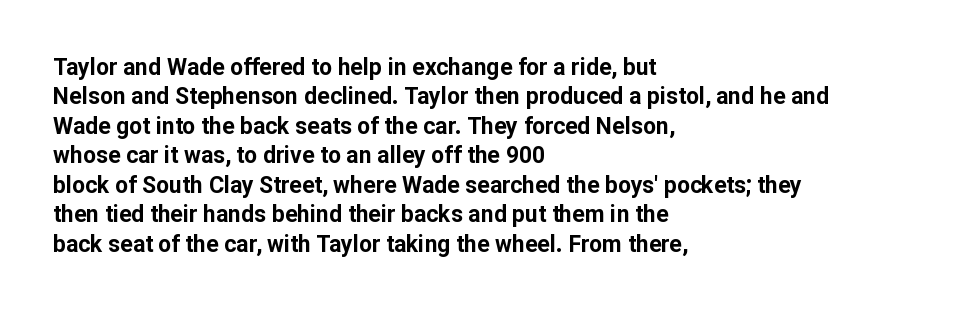
In terms of posture, this sample is upright. Whoever set this chose a conventional vertical rhythm. The space directly below the letters is spotless. A typesetter would call this zero additional tracking.
